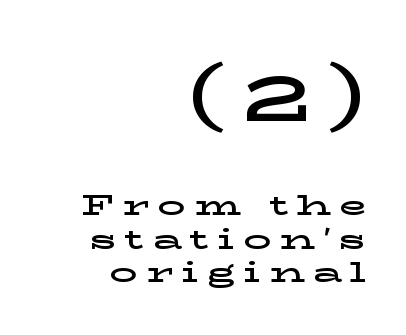
The image shows 71 px wide serif type, upright; set right-aligned, line spacing 1.21x, unusually wide letter spacing (+0.29 em), not underlined; the first (top) block is 2.54x larger; low stroke contrast and a medium x-height.
